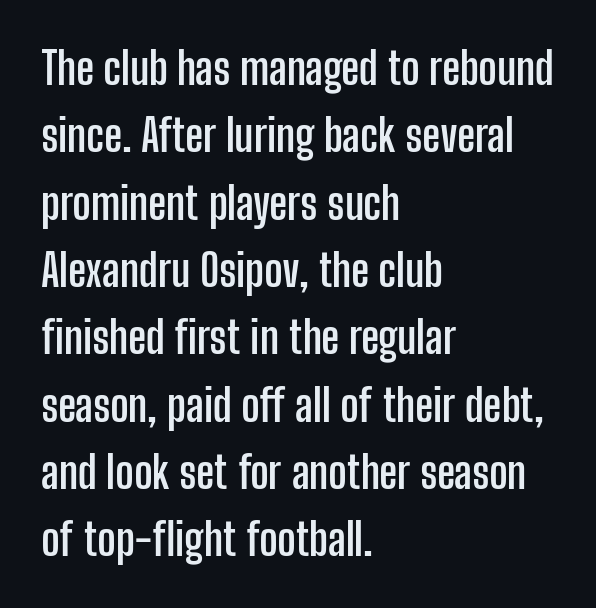
{"serif": "no", "italic": "no", "bold": "yes", "weight": "semibold", "width": "condensed", "stroke_contrast": "low", "x_height": "medium", "monospaced": "no", "underline": "no", "align": "left", "line_spacing": "normal", "line_spacing_ratio": 1.53, "letter_spacing": "normal", "letter_spacing_em": 0.0, "glyph_px": 44}
